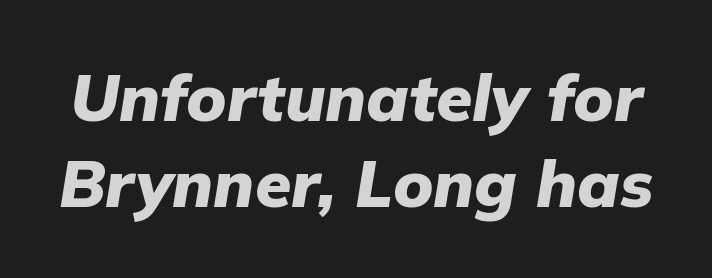
Q: Is the text bold? A: Yes.
Q: Is the text italic (slanted)? A: Yes, it leans right by about 9 degrees.
Q: Is the text underlined? A: No.
Q: Is the spacing between letters normal or unusually wide? A: Normal.
Q: Is the spacing between lines tight, normal or loose? A: Normal.
Q: Width (condensed, normal, or wide)? A: Normal.
Q: Stroke contrast? A: Low.
Q: x-height? A: Medium.
Q: Monospaced? A: No.
